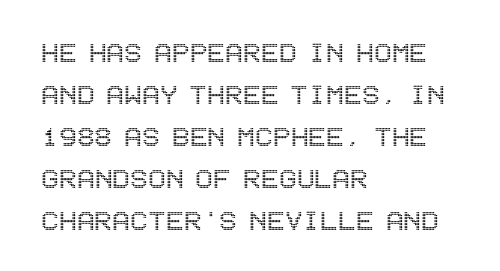
The image shows 33 px condensed type, upright; set left-aligned, normal line spacing (1.27x), normal letter spacing, not underlined; a large x-height.
